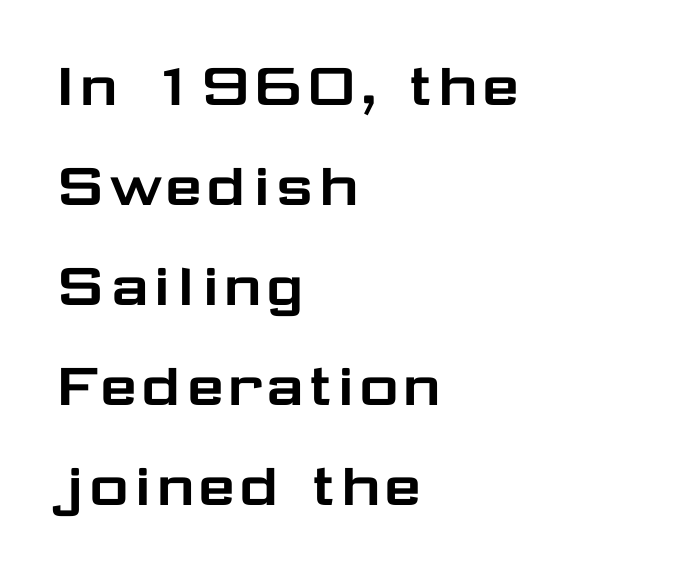
This rendering employs a face without finishing strokes, i.e., a sans-serif. The gap between lines stays unmarked. The passage shown is typed in a proportional face where columns would drift. Spacing between characters is what you'd get straight out of the box. This sample is left-justified, so line endings fall wherever the words run out. Rendered with straight, roman letterforms.
